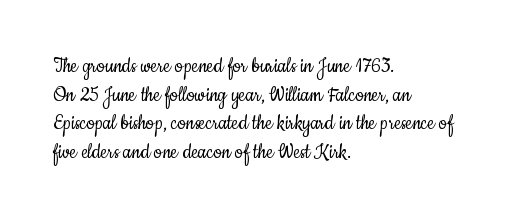
Q: Is the text bold? A: No.
Q: Is the text italic (slanted)? A: Yes.
Q: Is the text underlined? A: No.
Q: How is the paragraph aligned? A: Left-aligned.
Q: Is the spacing between letters normal or unusually wide? A: Normal.
